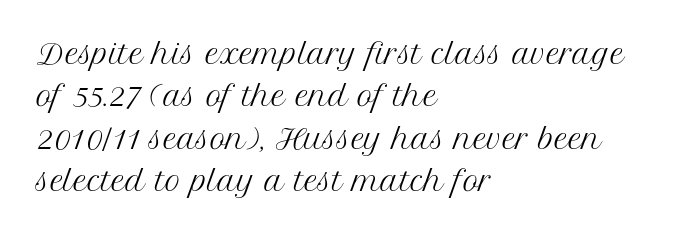
Q: Is the text bold? A: No.
Q: Is the text italic (slanted)? A: Yes.
Q: Is the text underlined? A: No.
Q: How is the paragraph aligned? A: Left-aligned.
Q: Is the spacing between letters normal or unusually wide? A: Normal.
Q: Is the spacing between lines tight, normal or loose? A: Normal.
